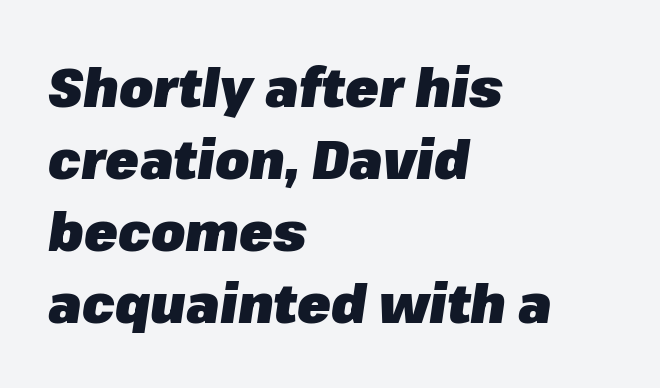
The letters are slanted; this is an italic face. Where is the straight margin? On the left. Here the designer chose a conventional face with non-uniform glyph widths. Observe the ordinary spacing: letters are neighbours, not strangers. Weight check: bold — yes, fully. In terms of leading, this rendering sits right in the middle.
